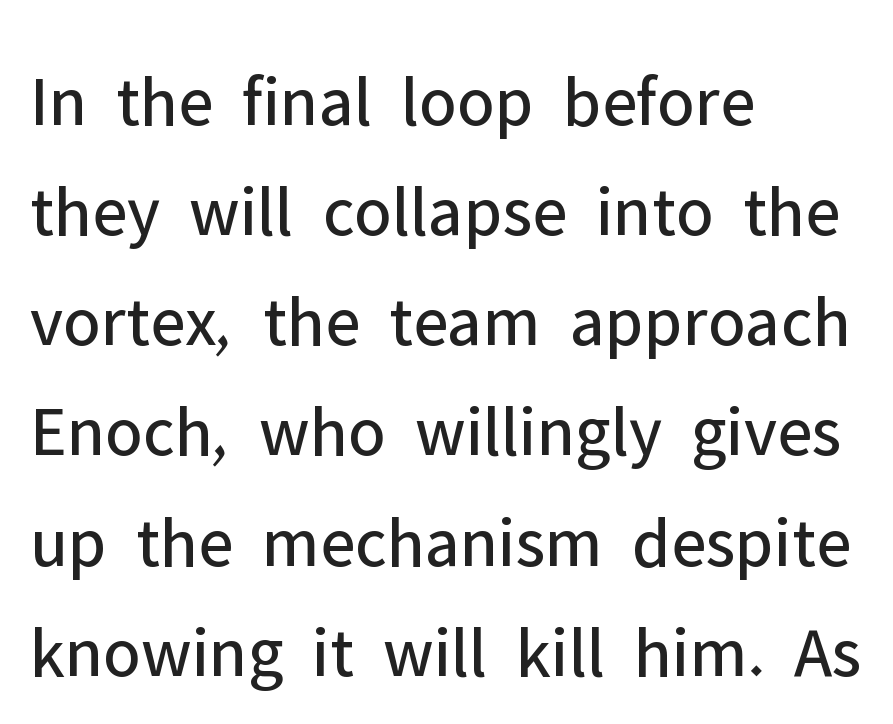
{"serif": "no", "italic": "no", "bold": "no", "weight": "regular", "width": "normal", "stroke_contrast": "low", "x_height": "medium", "monospaced": "no", "underline": "no", "align": "left", "line_spacing": "normal", "line_spacing_ratio": 1.53, "letter_spacing": "normal", "letter_spacing_em": 0.0, "glyph_px": 72}
